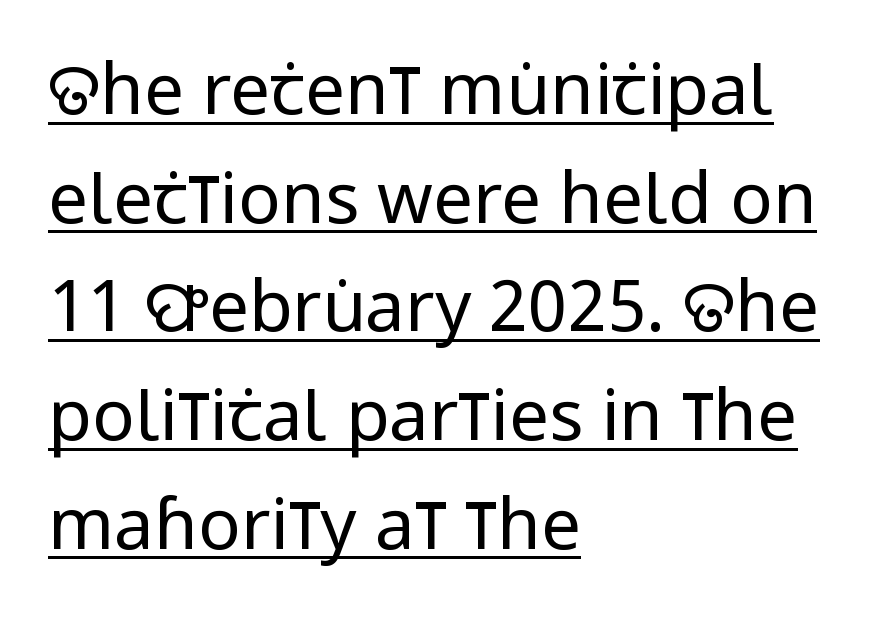
{"serif": "no", "italic": "no", "bold": "no", "weight": "regular", "width": "condensed", "stroke_contrast": "low", "x_height": "large", "monospaced": "no", "underline": "yes", "align": "left", "line_spacing": "normal", "line_spacing_ratio": 1.53, "letter_spacing": "normal", "letter_spacing_em": 0.0, "glyph_px": 71}
